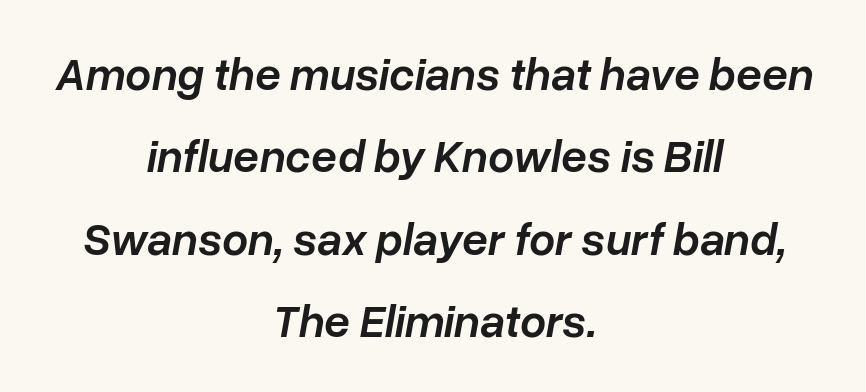
Q: Is the text bold? A: Semi-bold.
Q: Is the text italic (slanted)? A: Yes, it leans right by about 10 degrees.
Q: Is the text underlined? A: No.
Q: How is the paragraph aligned? A: Centered.
Q: Is the spacing between letters normal or unusually wide? A: Normal.
Q: Width (condensed, normal, or wide)? A: Normal.
Q: Stroke contrast? A: Low.
Q: x-height? A: Medium.
Q: Monospaced? A: No.
